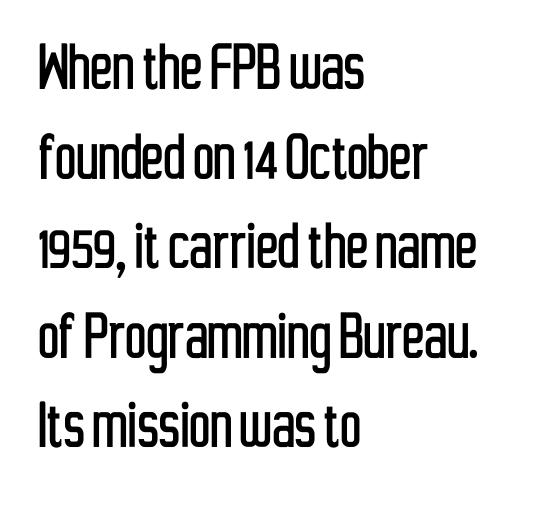
{"serif": "no", "italic": "no", "width": "condensed", "stroke_contrast": "low", "x_height": "medium", "monospaced": "no", "underline": "no", "align": "left", "line_spacing_ratio": 1.21, "letter_spacing": "normal", "letter_spacing_em": 0.0, "glyph_px": 74}
